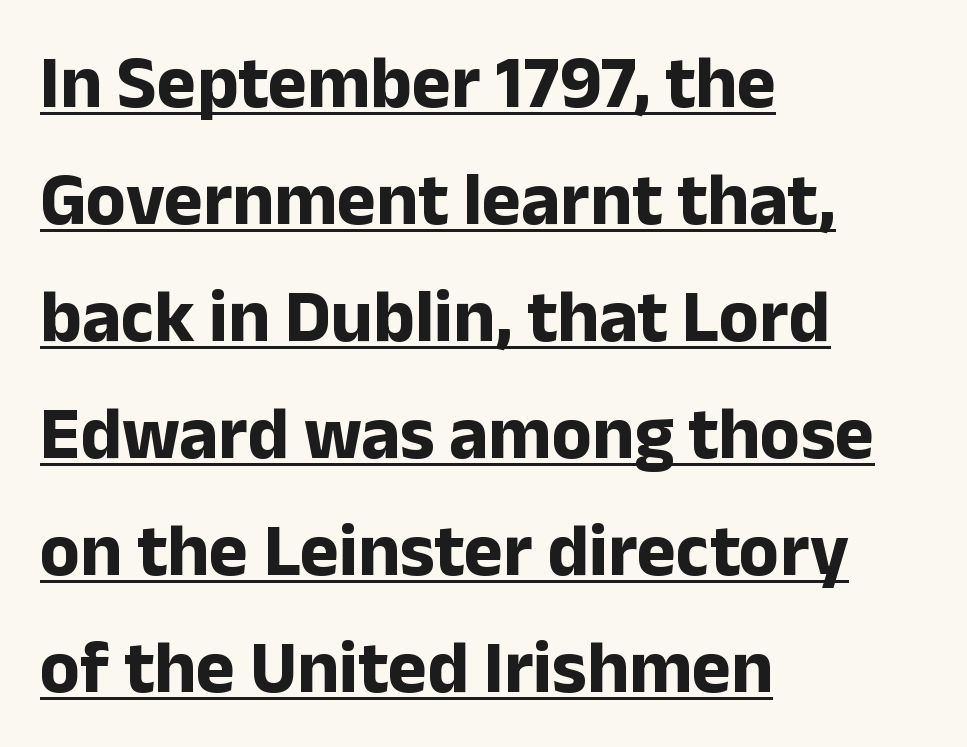
Q: Is the text bold? A: Yes.
Q: Is the text italic (slanted)? A: No, it is upright.
Q: Is the typeface a serif or a sans-serif typeface? A: Sans-serif.
Q: Is the text underlined? A: Yes.
Q: How is the paragraph aligned? A: Left-aligned.
Q: Is the spacing between letters normal or unusually wide? A: Normal.
Q: Is the spacing between lines tight, normal or loose? A: Normal.
Q: Width (condensed, normal, or wide)? A: Normal.
Q: Stroke contrast? A: Low.
Q: x-height? A: Medium.
Q: Monospaced? A: No.
